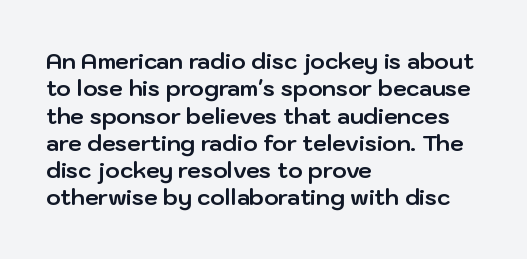
The image shows 22 px bold type, upright; set left-aligned, line spacing 1.24x, normal letter spacing, not underlined.
